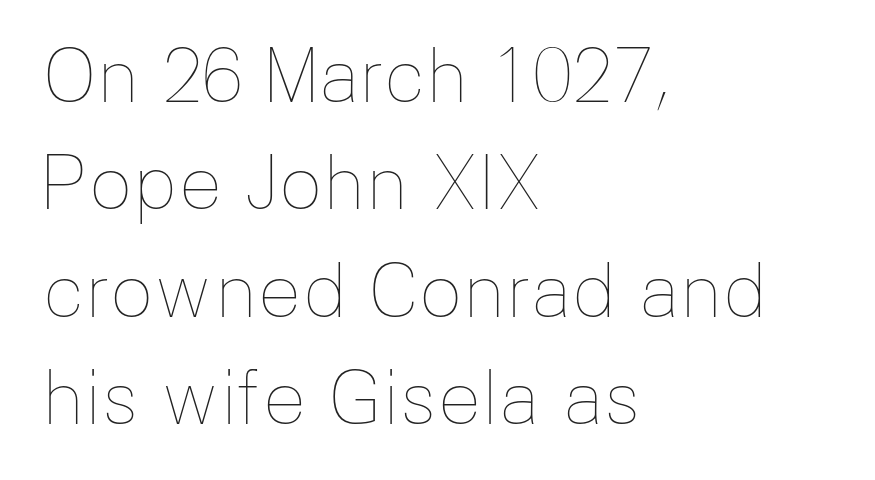
Leading: standard. Clear beneath every line of the passage. The line texture is even and compact thanks to regular tracking. This is roman type, the default non-slanted kind.
